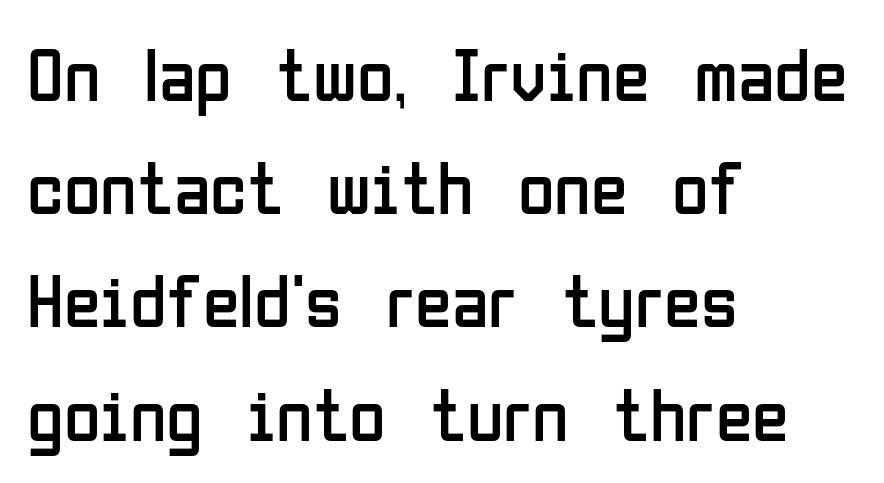
Q: Is the text bold? A: No.
Q: Is the text italic (slanted)? A: No, it is upright.
Q: Is the typeface a serif or a sans-serif typeface? A: Sans-serif.
Q: Is the text underlined? A: No.
Q: How is the paragraph aligned? A: Left-aligned.
Q: Is the spacing between letters normal or unusually wide? A: Normal.
Q: Is the spacing between lines tight, normal or loose? A: Normal.
Q: Width (condensed, normal, or wide)? A: Condensed.
Q: Stroke contrast? A: Low.
Q: x-height? A: Medium.
Q: Monospaced? A: No.
